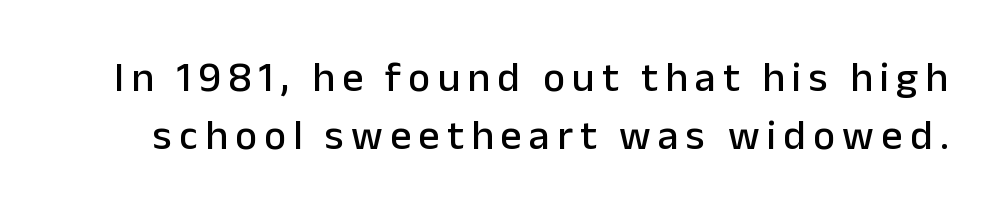
{"serif": "no", "italic": "no", "width": "normal", "stroke_contrast": "low", "x_height": "medium", "monospaced": "no", "underline": "no", "line_spacing": "normal", "line_spacing_ratio": 1.39, "glyph_px": 42}
